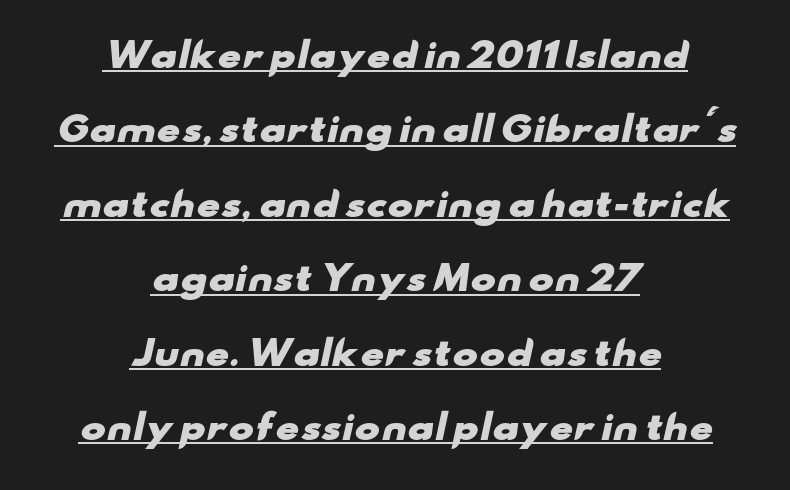
Q: Is the text bold? A: Yes.
Q: Is the typeface a serif or a sans-serif typeface? A: Sans-serif.
Q: Is the text underlined? A: Yes.
Q: How is the paragraph aligned? A: Centered.
Q: Is the spacing between letters normal or unusually wide? A: Normal.
Q: Is the spacing between lines tight, normal or loose? A: Loose.
Q: Width (condensed, normal, or wide)? A: Wide.
Q: Stroke contrast? A: Low.
Q: x-height? A: Small.
Q: Monospaced? A: No.
